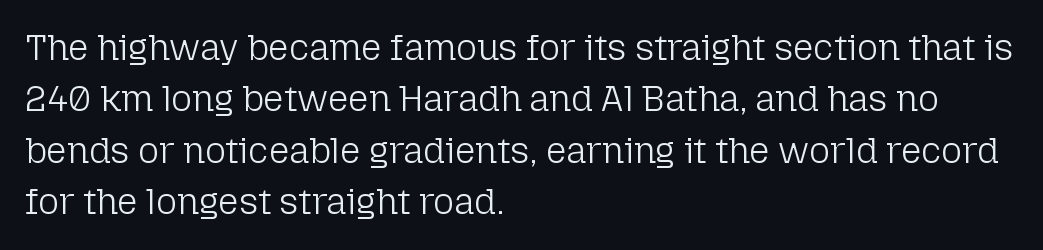
{"serif": "no", "italic": "no", "bold": "no", "weight": "light", "width": "normal", "stroke_contrast": "low", "x_height": "medium", "monospaced": "no", "underline": "no", "align": "left", "line_spacing": "normal", "line_spacing_ratio": 1.43, "letter_spacing": "normal", "letter_spacing_em": 0.0, "glyph_px": 36}
